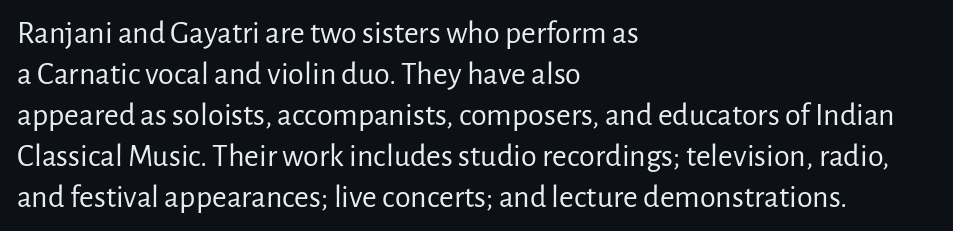
Q: Is the text bold? A: No.
Q: Is the text italic (slanted)? A: No, it is upright.
Q: Is the typeface a serif or a sans-serif typeface? A: Sans-serif.
Q: Is the text underlined? A: No.
Q: How is the paragraph aligned? A: Left-aligned.
Q: Is the spacing between letters normal or unusually wide? A: Normal.
Q: Is the spacing between lines tight, normal or loose? A: Normal.
Q: Width (condensed, normal, or wide)? A: Normal.
Q: Stroke contrast? A: Low.
Q: x-height? A: Medium.
Q: Monospaced? A: No.
